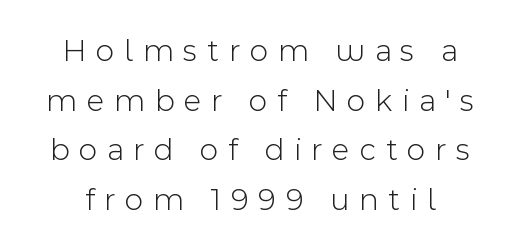
Q: Is the text bold? A: No.
Q: Is the text italic (slanted)? A: No, it is upright.
Q: Is the typeface a serif or a sans-serif typeface? A: Sans-serif.
Q: Is the text underlined? A: No.
Q: Is the spacing between letters normal or unusually wide? A: Unusually wide.
Q: Is the spacing between lines tight, normal or loose? A: Normal.
Q: Width (condensed, normal, or wide)? A: Normal.
Q: x-height? A: Medium.
Q: Monospaced? A: No.
